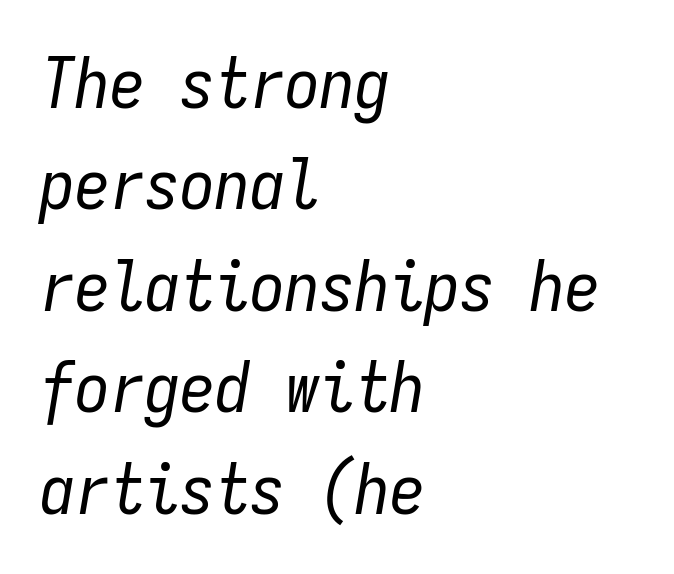
Is the stroke heavy? The answer is a plain regular-or-lighter. The text carries the slant typical of an italic or oblique font. Check under the words: just untouched page. The rendering uses a moderate line-height, typical for paragraphs. Nobody touched the tracking dial on this one.
